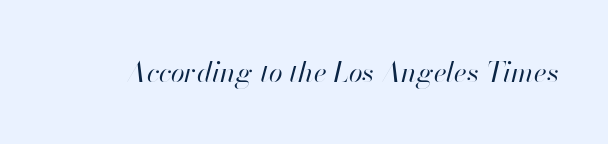
The image shows 28 px regular-weight type, italic (leaning right); set normal letter spacing, not underlined; high stroke contrast and a small x-height.
